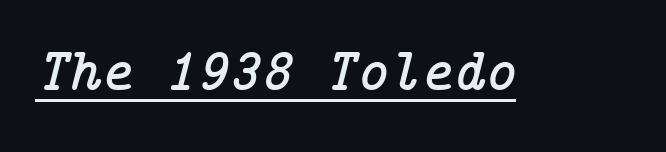
Q: Is the text italic (slanted)? A: Yes, it leans right by about 14 degrees.
Q: Is the typeface a serif or a sans-serif typeface? A: Serif.
Q: Is the text underlined? A: Yes.
Q: Is the spacing between letters normal or unusually wide? A: Normal.
Q: Width (condensed, normal, or wide)? A: Normal.
Q: Stroke contrast? A: Low.
Q: x-height? A: Medium.
